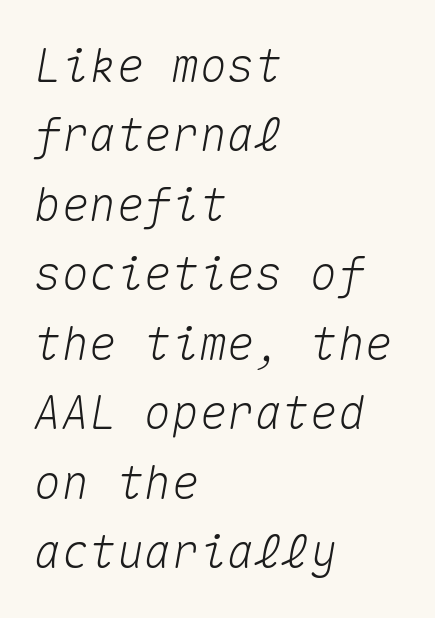
{"italic": "yes", "lean": "right", "slant_degrees": 10, "width": "normal", "stroke_contrast": "medium", "x_height": "medium", "monospaced": "yes", "underline": "no", "align": "left", "line_spacing": "normal", "line_spacing_ratio": 1.51, "letter_spacing": "normal", "letter_spacing_em": 0.0, "glyph_px": 46}
